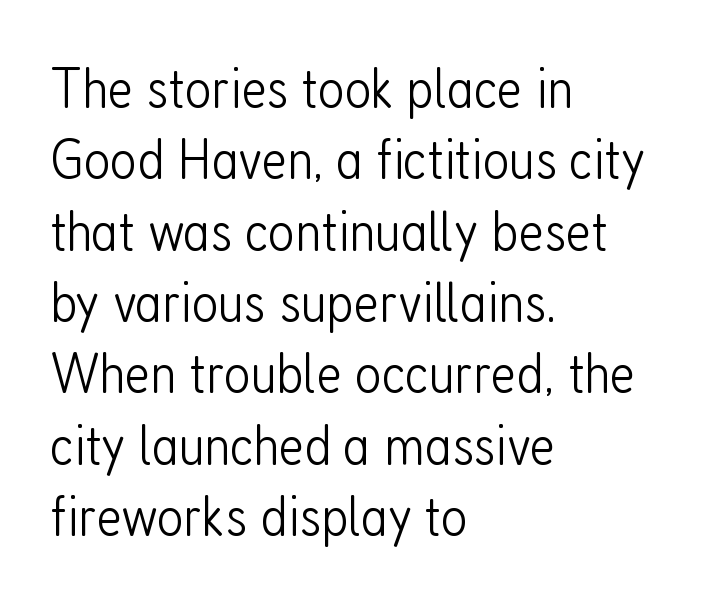
Character widths vary here, with narrow letters taking less room than wide ones. In terms of letterspacing, this is plain default setting. I'd call this a sans setting — the letters go barefoot. Bold? No — there's no thickening of the strokes. Which margin do the lines hug? The left one — the right edge is uneven.
